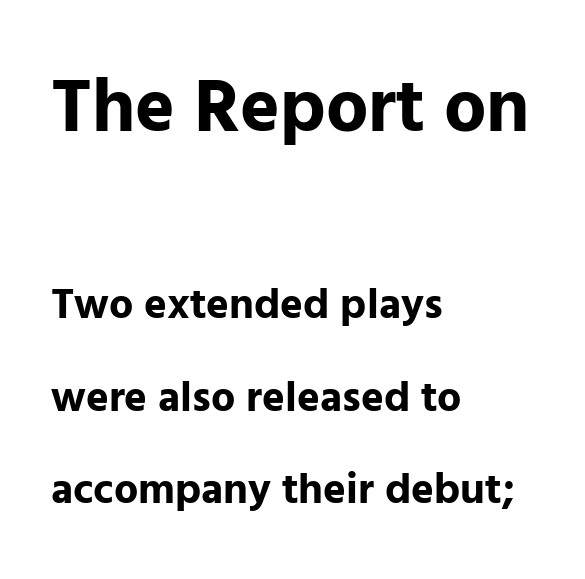
Q: Is the text bold? A: Yes.
Q: Is the text italic (slanted)? A: No, it is upright.
Q: Is the typeface a serif or a sans-serif typeface? A: Sans-serif.
Q: Is the text underlined? A: No.
Q: How is the paragraph aligned? A: Left-aligned.
Q: Is the spacing between letters normal or unusually wide? A: Normal.
Q: Is the spacing between lines tight, normal or loose? A: Loose.
Q: Which block of text is set in a larger size, the first (top) or the second (bottom)? A: The first (top) one.
Q: Width (condensed, normal, or wide)? A: Normal.
Q: Stroke contrast? A: Low.
Q: x-height? A: Medium.
Q: Monospaced? A: No.
